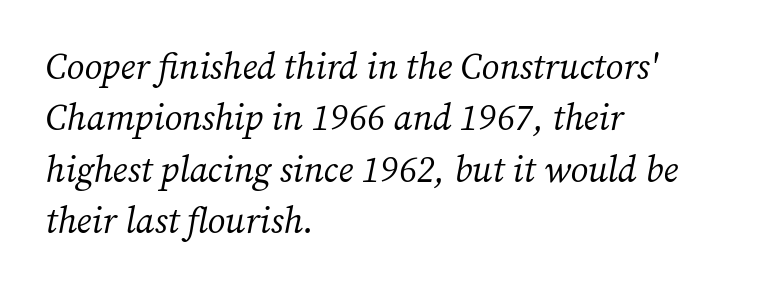
Unlike a clean sans, this face finishes its strokes with serifs. There's an unmistakable incline to the writing here. Students, note that the glyphs here touch the page at normal intervals. Summary of weight: not heavy and not bold.
